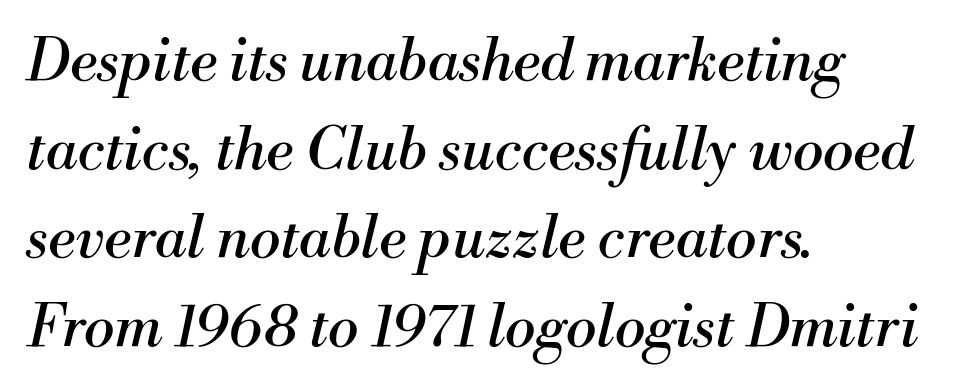
{"serif": "yes", "italic": "yes", "lean": "right", "slant_degrees": 13, "bold": "no", "weight": "regular", "width": "normal", "stroke_contrast": "medium", "x_height": "small", "monospaced": "no", "underline": "no", "align": "left", "line_spacing": "normal", "line_spacing_ratio": 1.53, "letter_spacing": "normal", "letter_spacing_em": 0.0, "glyph_px": 58}
